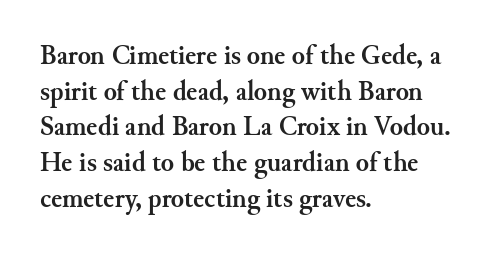
Q: Is the text bold? A: Yes.
Q: Is the text italic (slanted)? A: No, it is upright.
Q: Is the text underlined? A: No.
Q: How is the paragraph aligned? A: Left-aligned.
Q: Is the spacing between letters normal or unusually wide? A: Normal.
Q: Is the spacing between lines tight, normal or loose? A: Normal.
